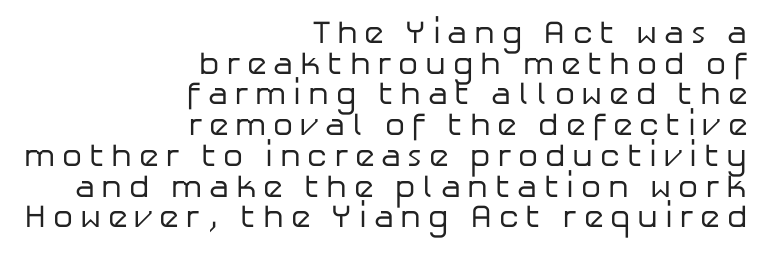
{"serif": "no", "italic": "no", "bold": "no", "weight": "regular", "width": "normal", "stroke_contrast": "low", "x_height": "medium", "monospaced": "no", "underline": "no", "align": "right", "line_spacing": "tight", "line_spacing_ratio": 0.96, "letter_spacing": "wide", "letter_spacing_em": 0.21, "glyph_px": 32}
